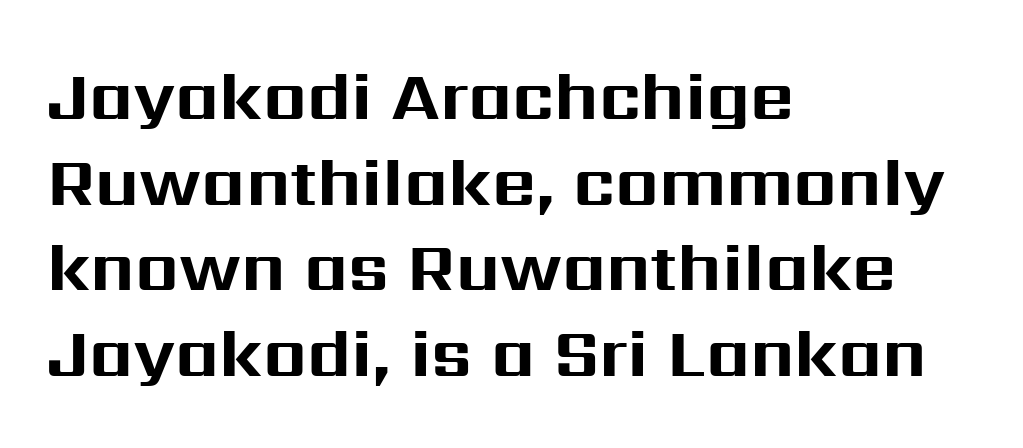
Regarding serifs, this sample does without them. The rendering keeps characters at their native spacing. Compared with an ordinary text face, these strokes are far heavier — a full bold. This sample has the flowing, uneven cadence of proportional lettering.
